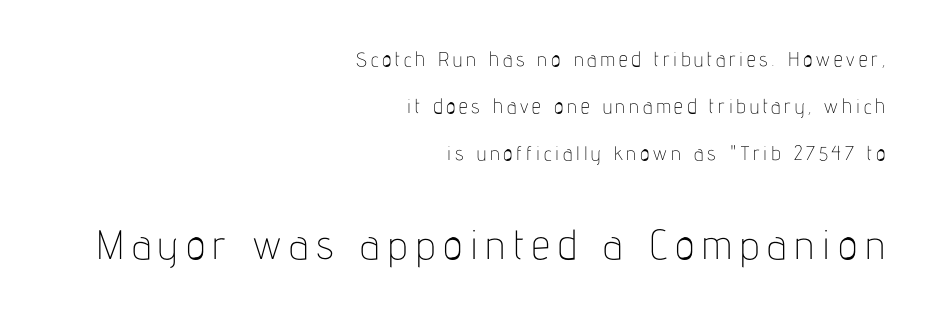
Regarding serifs, this sample does without them. The passage is arranged like a letterhead date or caption credit — flush right. Unmarked baselines from the first word to the last. Looks like regular typesetting: each glyph gets only the width it needs.
